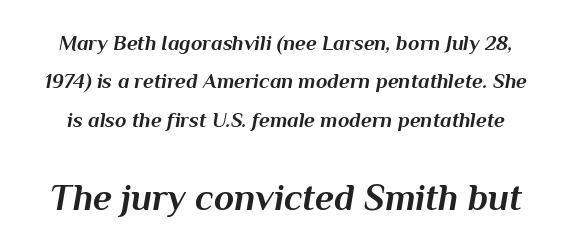
The axis of the letterforms is tilted away from vertical. A bare baseline throughout the passage. Nobody touched the tracking dial on this one. The emphasis by scale lands on block number two, below. Spacing verdict: proportional, widths tailored to each character.
